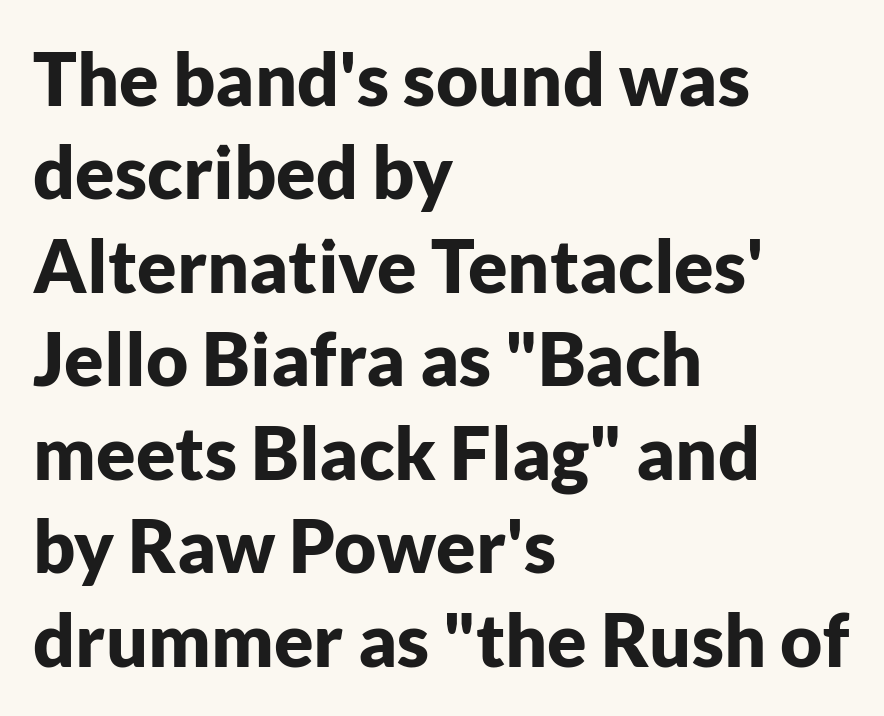
{"serif": "no", "italic": "no", "bold": "yes", "weight": "bold", "width": "normal", "stroke_contrast": "low", "x_height": "medium", "monospaced": "no", "underline": "no", "align": "left", "line_spacing": "normal", "line_spacing_ratio": 1.28, "letter_spacing": "normal", "letter_spacing_em": 0.0, "glyph_px": 73}
